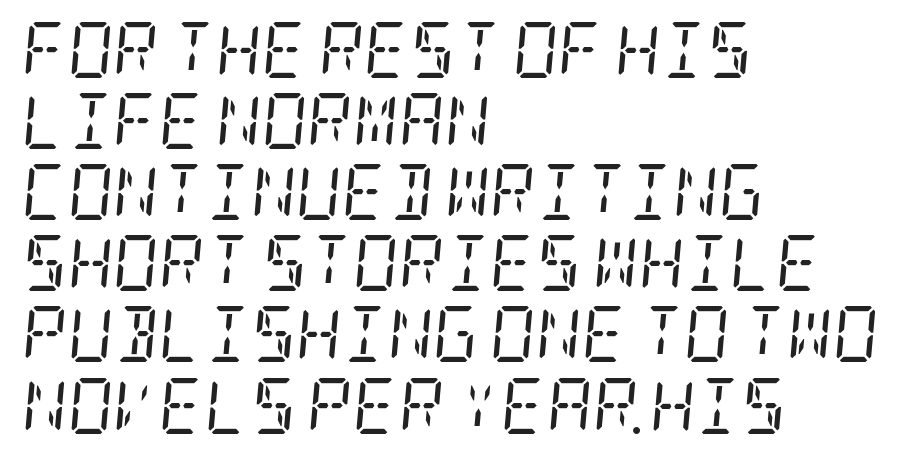
The image shows 56 px regular-weight, condensed serif type, italic (leaning right); set left-aligned, normal line spacing (1.27x), normal letter spacing, not underlined; low stroke contrast and a large x-height.
